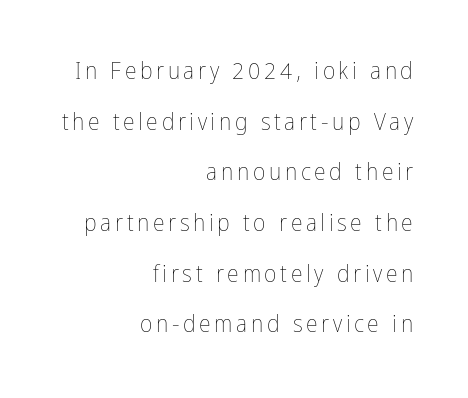
{"italic": "no", "bold": "no", "underline": "no", "align": "right", "line_spacing": "loose", "line_spacing_ratio": 2.11, "glyph_px": 24}
